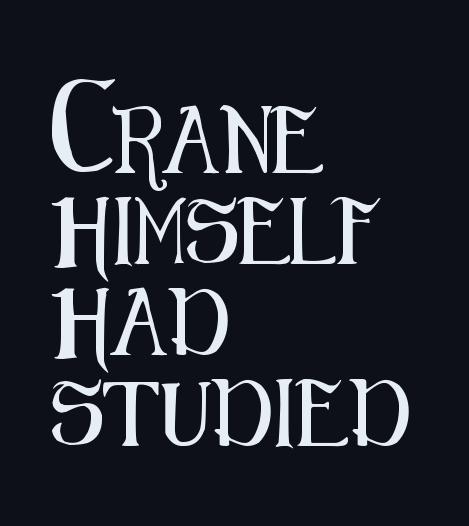
{"italic": "no", "width": "condensed", "stroke_contrast": "medium", "x_height": "medium", "monospaced": "no", "underline": "no", "align": "left", "line_spacing": "normal", "line_spacing_ratio": 1.38, "letter_spacing": "normal", "letter_spacing_em": 0.0, "glyph_px": 66}
